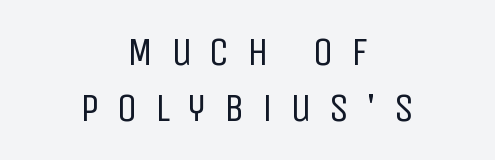
Italic? Not at all — the glyphs are vertical. Regarding leading, the lines here are spaced in the standard way. The cut favours lightness, reaching ordinary text weight at its darkest. This sample is center-justified, so both line endings float freely. Underline: absent.
